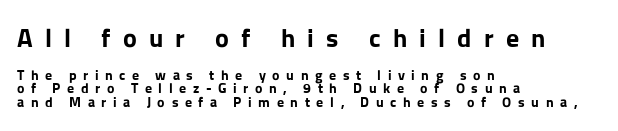
The image shows 26 px bold type, upright; set left-aligned, tight line spacing (0.99x), unusually wide letter spacing (+0.47 em), not underlined; the first (top) block is 1.86x larger.
